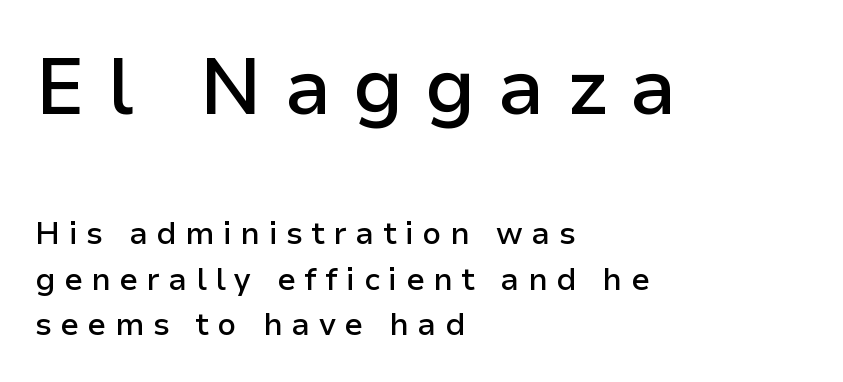
{"serif": "no", "italic": "no", "bold": "semi", "weight": "semibold", "width": "normal", "stroke_contrast": "low", "x_height": "medium", "monospaced": "no", "underline": "no", "align": "left", "line_spacing": "normal", "line_spacing_ratio": 1.47, "letter_spacing": "wide", "letter_spacing_em": 0.28, "larger_block": "first", "size_ratio": 2.52, "glyph_px": 78}
